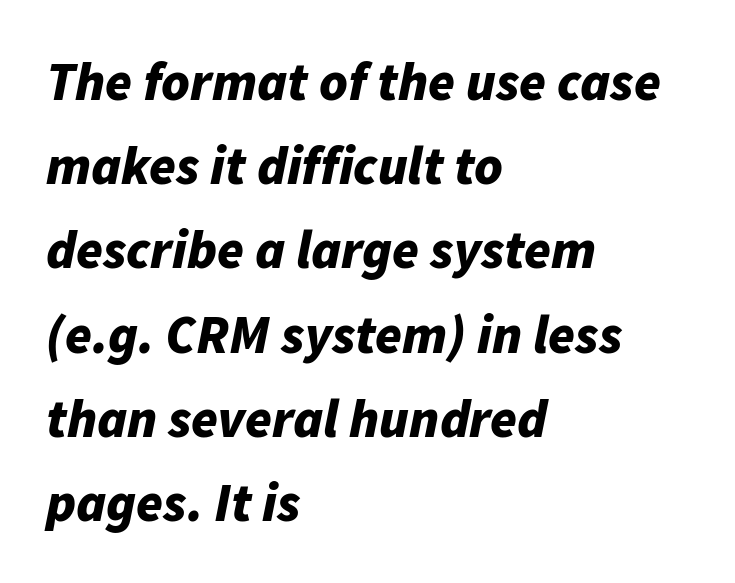
{"italic": "yes", "lean": "right", "slant_degrees": 11, "bold": "yes", "weight": "bold", "width": "normal", "stroke_contrast": "low", "x_height": "medium", "monospaced": "no", "underline": "no", "align": "left", "line_spacing": "normal", "line_spacing_ratio": 1.56, "letter_spacing": "normal", "letter_spacing_em": 0.0, "glyph_px": 54}
